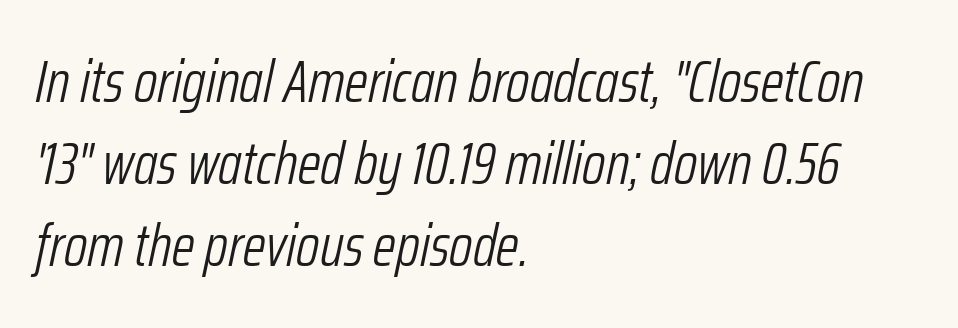
The image shows 59 px light, condensed type, italic (leaning right); set left-aligned, normal line spacing (1.39x), normal letter spacing, not underlined; low stroke contrast and a medium x-height.
